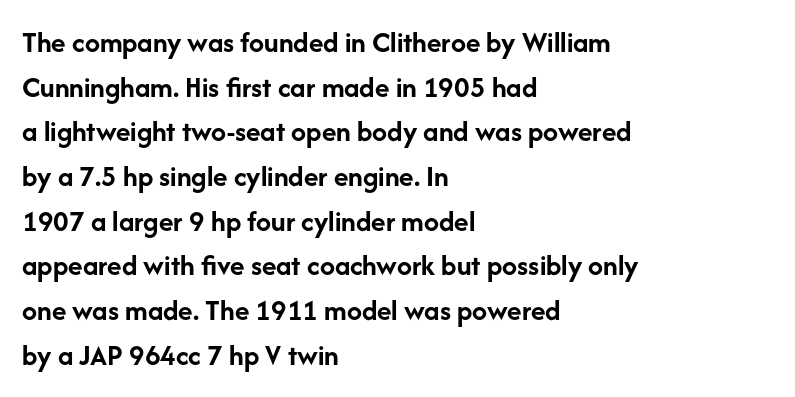
Q: Is the text bold? A: Yes.
Q: Is the text italic (slanted)? A: No, it is upright.
Q: Is the typeface a serif or a sans-serif typeface? A: Sans-serif.
Q: Is the text underlined? A: No.
Q: How is the paragraph aligned? A: Left-aligned.
Q: Is the spacing between letters normal or unusually wide? A: Normal.
Q: Is the spacing between lines tight, normal or loose? A: Normal.
Q: Width (condensed, normal, or wide)? A: Normal.
Q: Stroke contrast? A: Low.
Q: x-height? A: Medium.
Q: Monospaced? A: No.
